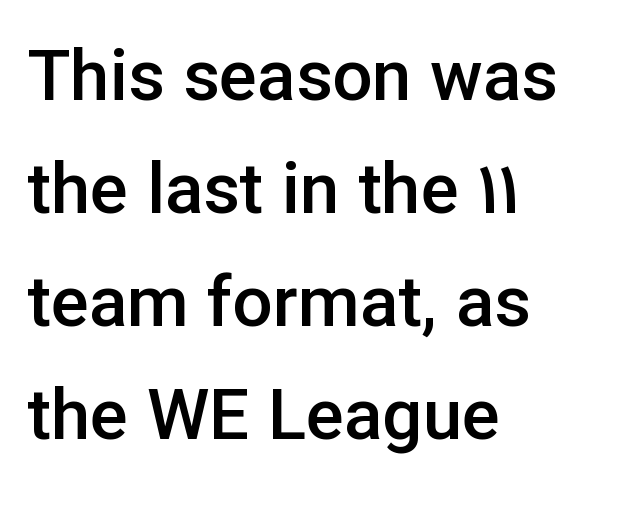
Typesetter's note: demi weight, one step under bold. One glance says typical: line gaps are just what's usual. Notice how the passage keeps a crisp vertical edge on the left only. It's the straight-up-and-down kind of type.
